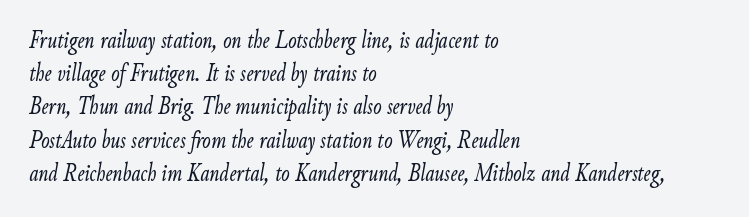
Q: Is the text bold? A: No.
Q: Is the text italic (slanted)? A: Yes, it leans right by about 9 degrees.
Q: Is the text underlined? A: No.
Q: How is the paragraph aligned? A: Left-aligned.
Q: Is the spacing between letters normal or unusually wide? A: Normal.
Q: Is the spacing between lines tight, normal or loose? A: Normal.
